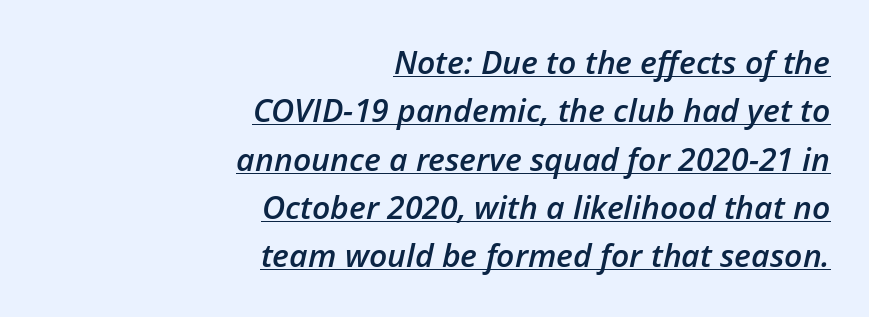
Default kerning and tracking; the words read as compact shapes. The setting favours the right margin, as signatures and pull-quotes sometimes do. A semibold gives these letters moderate extra thickness, short of bold. The glyphs are accompanied by a horizontal stroke just below them.
